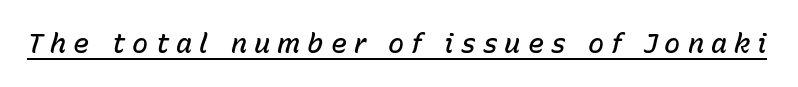
{"italic": "yes", "lean": "right", "slant_degrees": 15, "bold": "semi", "underline": "yes", "letter_spacing": "wide", "letter_spacing_em": 0.26, "glyph_px": 27}
